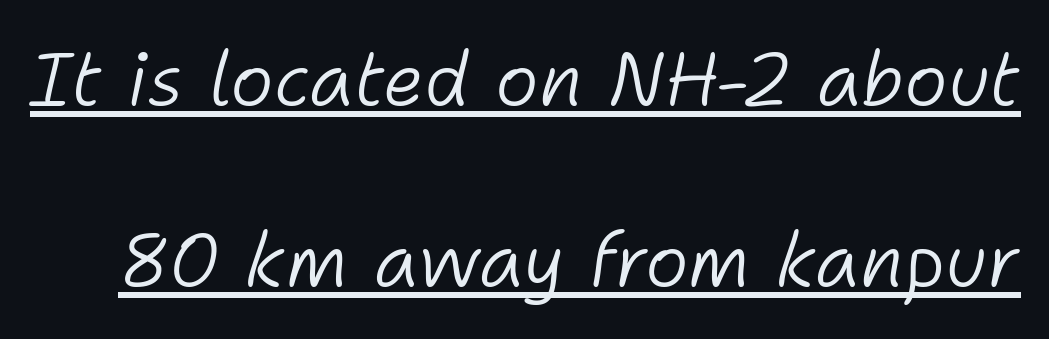
{"italic": "yes", "lean": "right", "slant_degrees": 11, "bold": "no", "weight": "light", "width": "normal", "stroke_contrast": "low", "x_height": "medium", "monospaced": "no", "underline": "yes", "line_spacing": "loose", "line_spacing_ratio": 2.44, "letter_spacing": "normal", "letter_spacing_em": 0.0, "glyph_px": 74}
